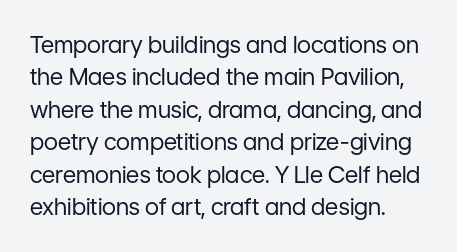
The image shows 23 px text type, upright; set left-aligned, normal line spacing (1.41x), normal letter spacing, not underlined.
